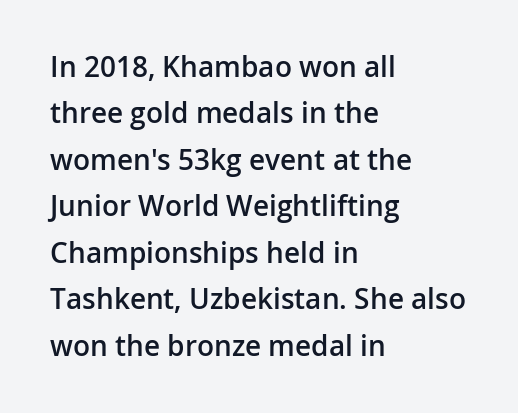
The passage shown is typed in a proportional face where columns would drift. Is the letter spacing exaggerated? No — it looks like the ordinary default. Quick note: underline off. The ragged edge is on the right, which tells us the setting is flush left. Its strokes are somewhat broadened, the hallmark of semibold type.
